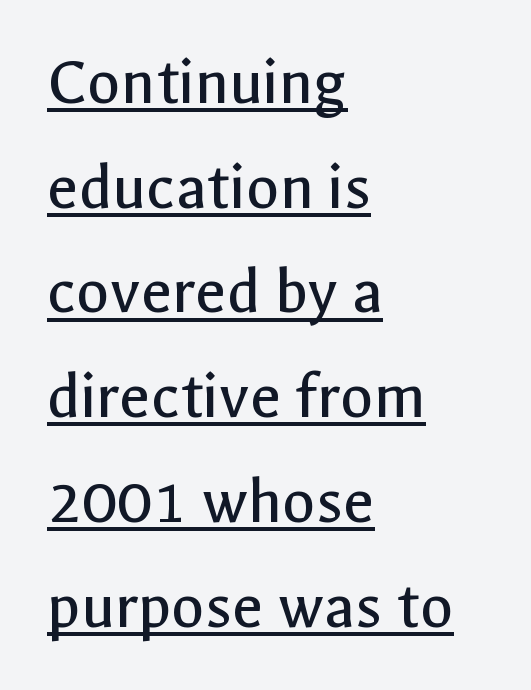
{"serif": "no", "italic": "no", "bold": "no", "weight": "regular", "width": "normal", "x_height": "medium", "monospaced": "no", "underline": "yes", "align": "left", "line_spacing": "normal", "line_spacing_ratio": 1.54, "letter_spacing": "normal", "letter_spacing_em": 0.0, "glyph_px": 68}
